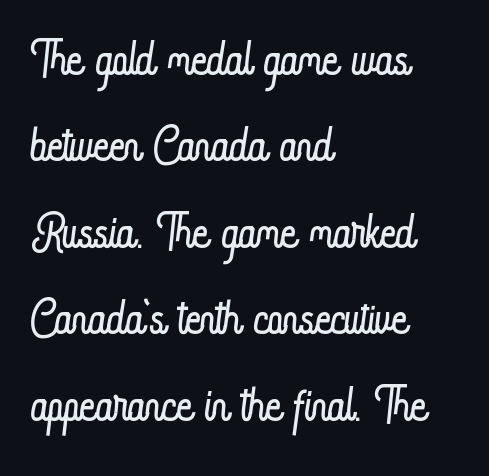
What stands out about the letter spacing? Nothing — it is the standard amount. The compositor pushed each line to the left boundary. Varying glyph widths throughout — classic text-font behaviour.
